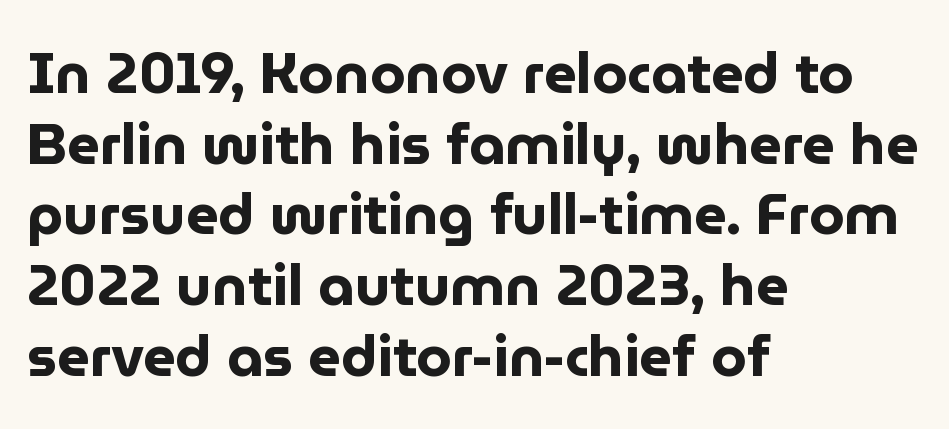
The image shows 57 px bold sans-serif type, upright; set left-aligned, line spacing 1.24x, normal letter spacing, not underlined; low stroke contrast and a medium x-height.
